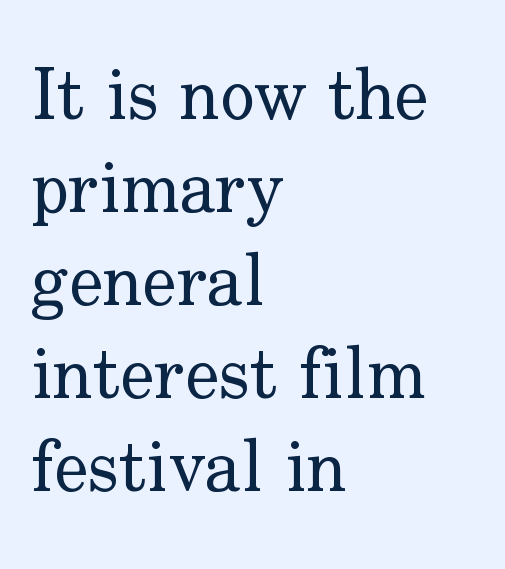
Q: Is the text bold? A: No.
Q: Is the text italic (slanted)? A: No, it is upright.
Q: Is the typeface a serif or a sans-serif typeface? A: Serif.
Q: Is the text underlined? A: No.
Q: How is the paragraph aligned? A: Left-aligned.
Q: Is the spacing between letters normal or unusually wide? A: Normal.
Q: Is the spacing between lines tight, normal or loose? A: Normal.
Q: Width (condensed, normal, or wide)? A: Normal.
Q: Stroke contrast? A: Low.
Q: x-height? A: Small.
Q: Monospaced? A: No.
